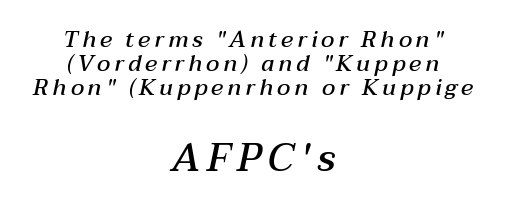
{"italic": "yes", "lean": "right", "slant_degrees": 12, "bold": "semi", "weight": "semibold", "width": "normal", "stroke_contrast": "medium", "x_height": "medium", "monospaced": "no", "underline": "no", "align": "center", "line_spacing": "tight", "line_spacing_ratio": 1.05, "larger_block": "second", "size_ratio": 1.74, "glyph_px": 40}
